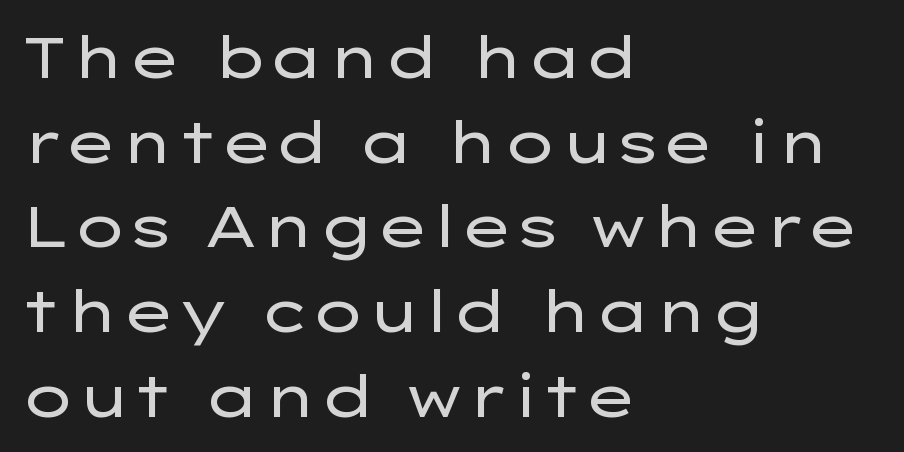
Q: Is the text bold? A: No.
Q: Is the text italic (slanted)? A: No, it is upright.
Q: Is the typeface a serif or a sans-serif typeface? A: Sans-serif.
Q: Is the text underlined? A: No.
Q: How is the paragraph aligned? A: Left-aligned.
Q: Is the spacing between letters normal or unusually wide? A: Normal.
Q: Is the spacing between lines tight, normal or loose? A: Normal.
Q: Width (condensed, normal, or wide)? A: Wide.
Q: Stroke contrast? A: Low.
Q: x-height? A: Medium.
Q: Monospaced? A: No.
